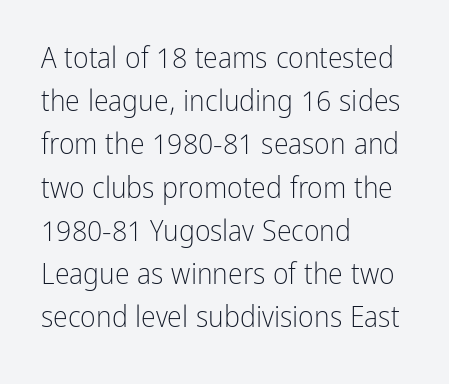
{"serif": "no", "italic": "no", "bold": "no", "weight": "light", "width": "condensed", "stroke_contrast": "low", "x_height": "medium", "monospaced": "no", "underline": "no", "align": "left", "line_spacing": "normal", "line_spacing_ratio": 1.44, "letter_spacing": "normal", "letter_spacing_em": 0.0, "glyph_px": 30}
